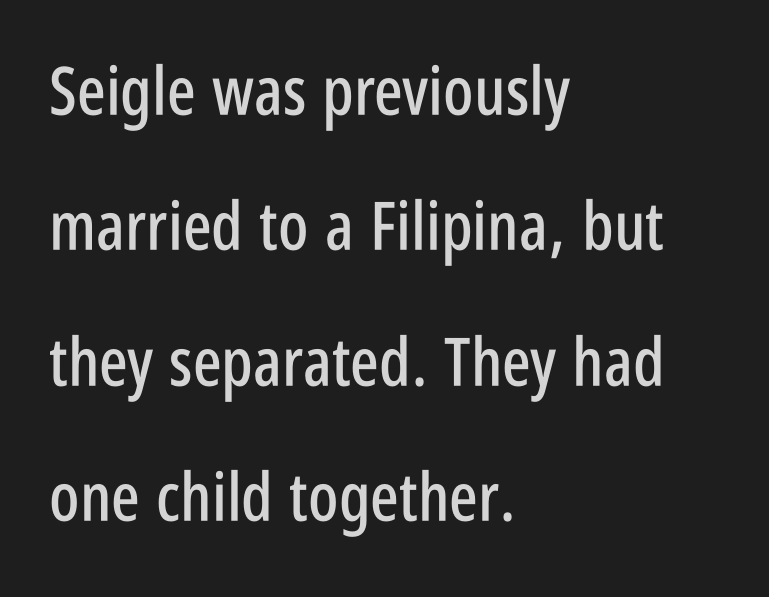
Q: Is the text italic (slanted)? A: No, it is upright.
Q: Is the typeface a serif or a sans-serif typeface? A: Sans-serif.
Q: Is the text underlined? A: No.
Q: How is the paragraph aligned? A: Left-aligned.
Q: Is the spacing between letters normal or unusually wide? A: Normal.
Q: Is the spacing between lines tight, normal or loose? A: Loose.
Q: Width (condensed, normal, or wide)? A: Condensed.
Q: Stroke contrast? A: Low.
Q: x-height? A: Large.
Q: Monospaced? A: No.
